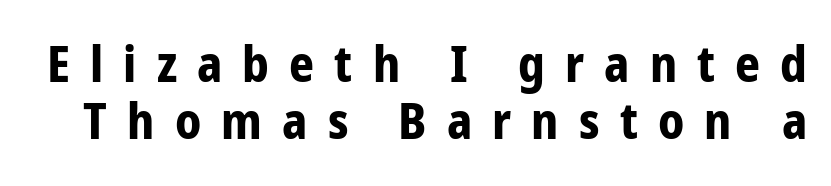
Posture: straight, roman, zero tilt. Strong, thick strokes mark this as bold type. Tracking here is generous; glyphs stand well apart from one another. Note: no serifs on the glyphs.
